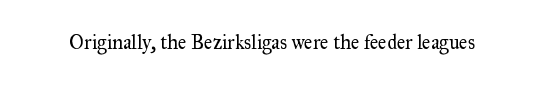
{"italic": "no", "bold": "no", "underline": "no", "letter_spacing": "normal", "letter_spacing_em": 0.0, "glyph_px": 20}
